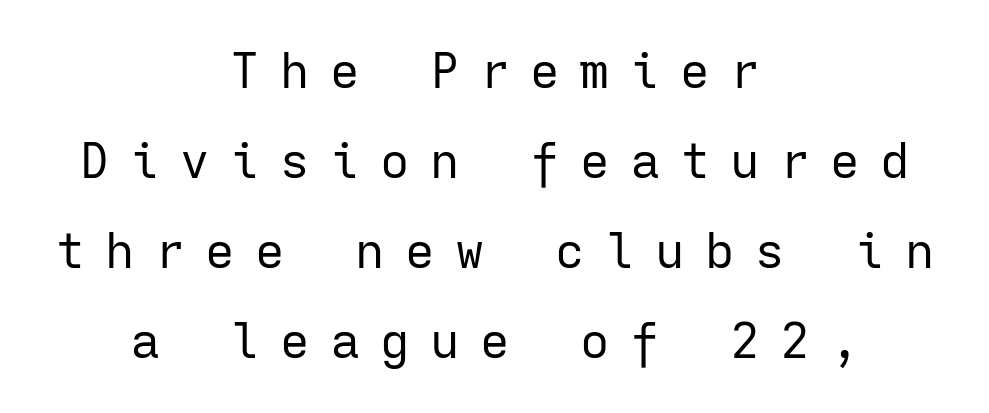
Q: Is the text bold? A: No.
Q: Is the text italic (slanted)? A: No, it is upright.
Q: Is the typeface a serif or a sans-serif typeface? A: Sans-serif.
Q: Is the text underlined? A: No.
Q: How is the paragraph aligned? A: Centered.
Q: Is the spacing between letters normal or unusually wide? A: Unusually wide.
Q: Width (condensed, normal, or wide)? A: Normal.
Q: Stroke contrast? A: Low.
Q: x-height? A: Medium.
Q: Monospaced? A: Yes.
